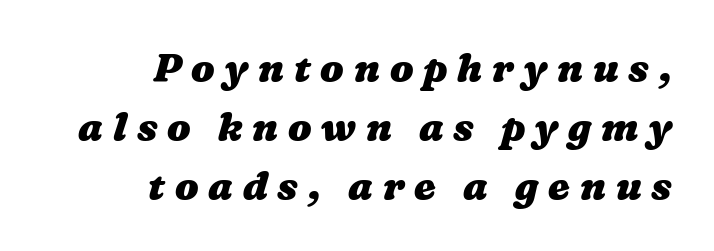
Q: Is the text bold? A: Yes.
Q: Is the text underlined? A: No.
Q: How is the paragraph aligned? A: Right-aligned.
Q: Is the spacing between letters normal or unusually wide? A: Unusually wide.
Q: Is the spacing between lines tight, normal or loose? A: Normal.
Q: Width (condensed, normal, or wide)? A: Wide.
Q: Stroke contrast? A: Medium.
Q: x-height? A: Medium.
Q: Monospaced? A: No.
